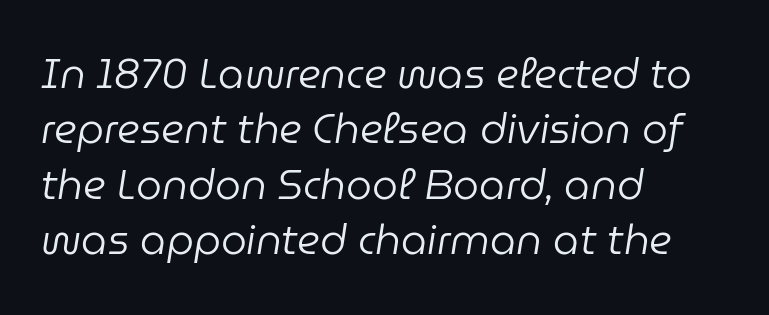
Q: Is the text bold? A: No.
Q: Is the text italic (slanted)? A: Yes, it leans right by about 9 degrees.
Q: Is the text underlined? A: No.
Q: How is the paragraph aligned? A: Left-aligned.
Q: Is the spacing between letters normal or unusually wide? A: Normal.
Q: Is the spacing between lines tight, normal or loose? A: Normal.
Q: Width (condensed, normal, or wide)? A: Normal.
Q: Stroke contrast? A: Low.
Q: x-height? A: Medium.
Q: Monospaced? A: No.
